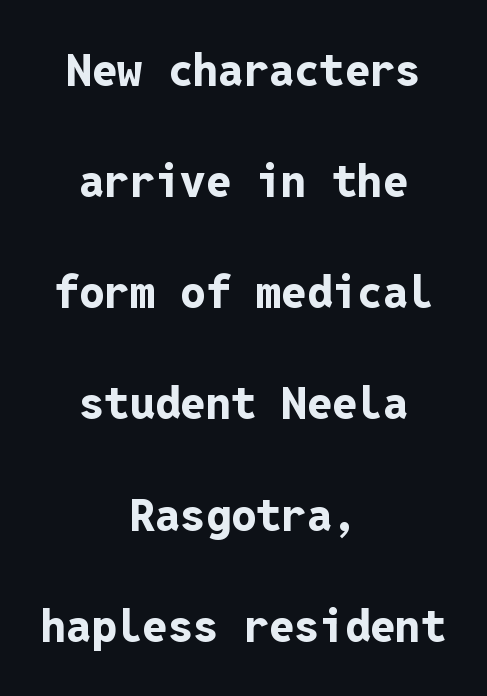
The image shows 45 px bold sans-serif type, upright, monospaced; set centered, loose line spacing (2.47x), normal letter spacing, not underlined; low stroke contrast and a medium x-height.
